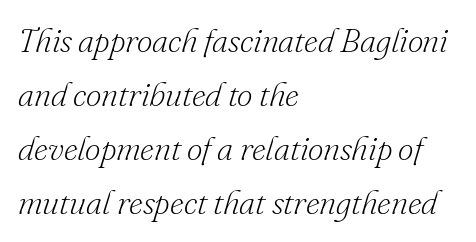
{"serif": "yes", "italic": "yes", "lean": "right", "slant_degrees": 16, "bold": "no", "weight": "light", "width": "normal", "stroke_contrast": "low", "x_height": "small", "monospaced": "no", "underline": "no", "align": "left", "line_spacing": "normal", "line_spacing_ratio": 1.59, "letter_spacing": "normal", "letter_spacing_em": 0.0, "glyph_px": 34}
